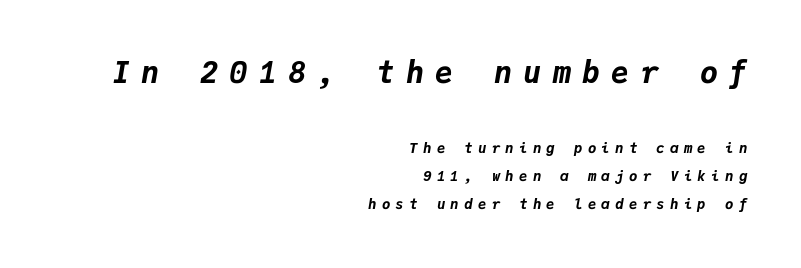
Q: Is the text bold? A: Yes.
Q: Is the text italic (slanted)? A: Yes, it leans right by about 9 degrees.
Q: Is the text underlined? A: No.
Q: How is the paragraph aligned? A: Right-aligned.
Q: Is the spacing between letters normal or unusually wide? A: Unusually wide.
Q: Is the spacing between lines tight, normal or loose? A: Loose.
Q: Which block of text is set in a larger size, the first (top) or the second (bottom)? A: The first (top) one.
Q: Width (condensed, normal, or wide)? A: Normal.
Q: Stroke contrast? A: Low.
Q: x-height? A: Medium.
Q: Monospaced? A: Yes.
